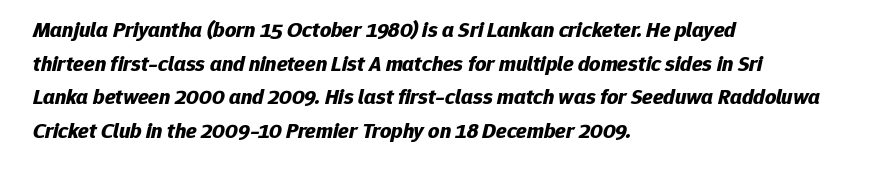
The image shows 22 px bold type, italic (leaning right); set left-aligned, normal line spacing (1.53x), normal letter spacing, not underlined.
